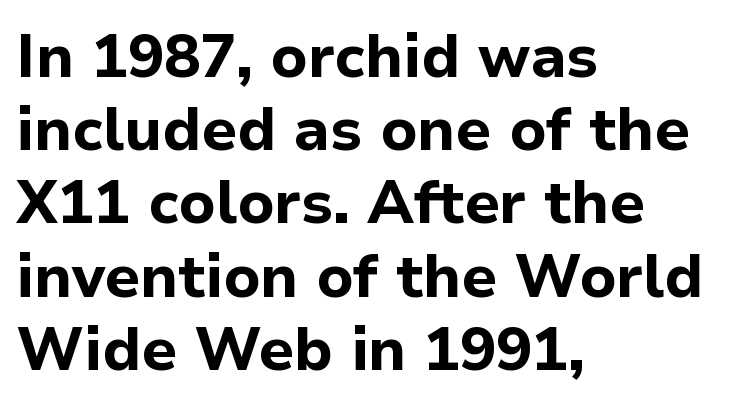
The image shows 60 px bold sans-serif type, upright; set left-aligned, line spacing 1.22x, normal letter spacing, not underlined; low stroke contrast and a medium x-height.
